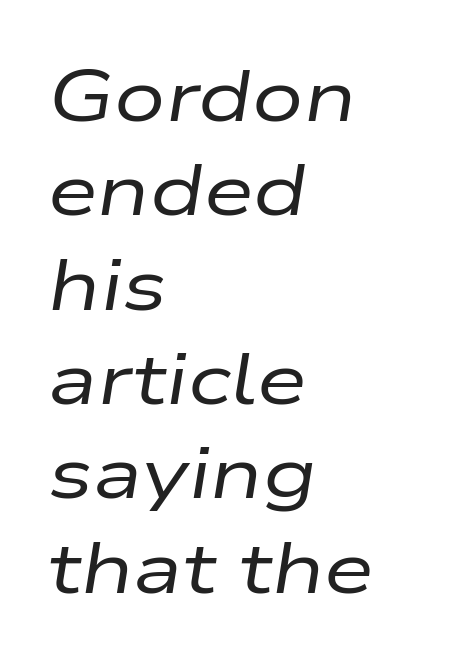
{"italic": "yes", "lean": "right", "slant_degrees": 9, "bold": "no", "weight": "regular", "width": "wide", "stroke_contrast": "low", "x_height": "medium", "monospaced": "no", "underline": "no", "align": "left", "line_spacing": "normal", "line_spacing_ratio": 1.31, "letter_spacing": "normal", "letter_spacing_em": 0.0, "glyph_px": 72}
